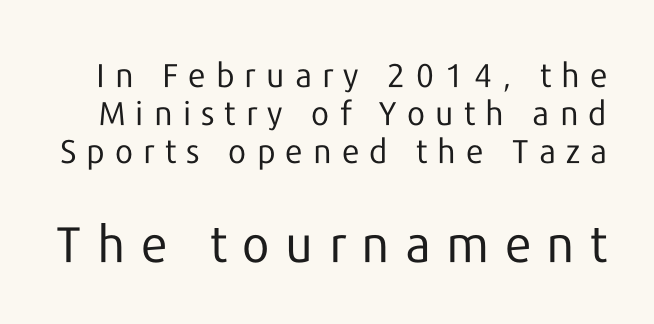
Q: Is the text bold? A: No.
Q: Is the text italic (slanted)? A: No, it is upright.
Q: Is the typeface a serif or a sans-serif typeface? A: Sans-serif.
Q: Is the text underlined? A: No.
Q: Is the spacing between letters normal or unusually wide? A: Unusually wide.
Q: Is the spacing between lines tight, normal or loose? A: Tight.
Q: Which block of text is set in a larger size, the first (top) or the second (bottom)? A: The second (bottom) one.
Q: Width (condensed, normal, or wide)? A: Normal.
Q: Stroke contrast? A: Low.
Q: x-height? A: Medium.
Q: Monospaced? A: No.
